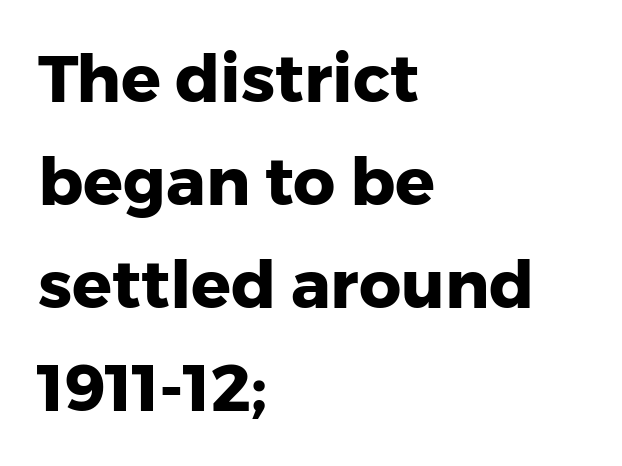
Is there much room between lines? A standard amount, neither cramped nor airy. Looks like regular typesetting: each glyph gets only the width it needs. Tall strokes in this sample are plumb rather than angled. Stroke thickness is high; the sample reads as a true bold. The passage shown has conventional tracking throughout. Descenders hang freely into open space.
